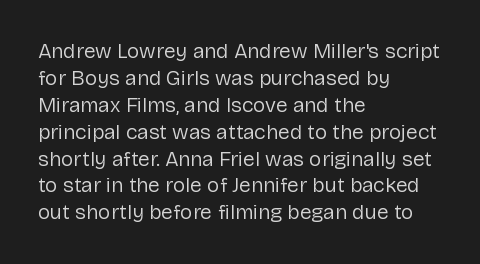
Q: Is the text bold? A: No.
Q: Is the text italic (slanted)? A: No, it is upright.
Q: Is the text underlined? A: No.
Q: How is the paragraph aligned? A: Left-aligned.
Q: Is the spacing between letters normal or unusually wide? A: Normal.
Q: Is the spacing between lines tight, normal or loose? A: Normal.
